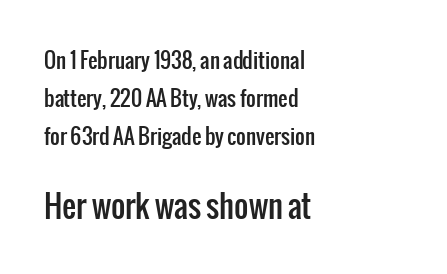
Q: Is the text italic (slanted)? A: No, it is upright.
Q: Is the typeface a serif or a sans-serif typeface? A: Sans-serif.
Q: Is the text underlined? A: No.
Q: How is the paragraph aligned? A: Left-aligned.
Q: Is the spacing between letters normal or unusually wide? A: Normal.
Q: Which block of text is set in a larger size, the first (top) or the second (bottom)? A: The second (bottom) one.
Q: Width (condensed, normal, or wide)? A: Condensed.
Q: Stroke contrast? A: Low.
Q: x-height? A: Medium.
Q: Monospaced? A: No.
